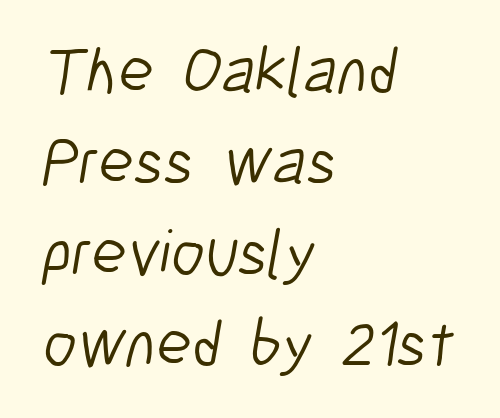
The image shows 65 px light, condensed sans-serif type; set left-aligned, normal line spacing (1.4x), normal letter spacing, not underlined; low stroke contrast and a medium x-height.
